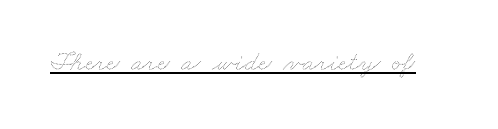
Each stroke keeps to a modest, everyday thickness or less. Character widths vary here, with narrow letters taking less room than wide ones. Quick note: underline on. The type is set solid horizontally, with unmodified tracking.
